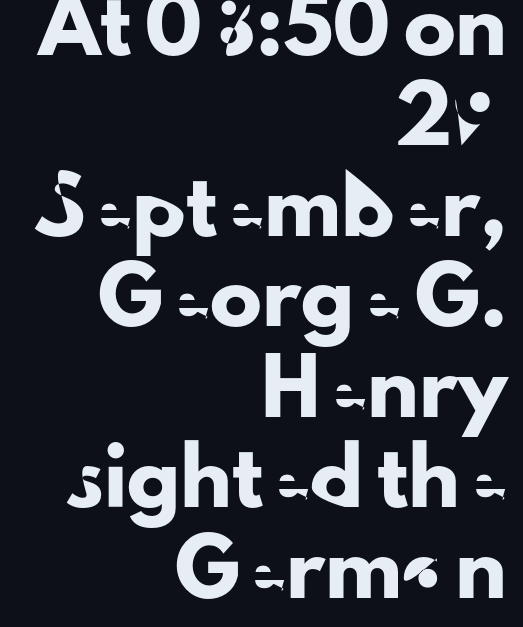
The letters carry no serifs — their stems end cleanly without finishing strokes. The type sits square on the baseline with zero lean. The words here are not underlined. These lines stack with their right ends in a neat column. Do the characters align in a grid? No, the font is proportional. The line texture is even and compact thanks to regular tracking.
